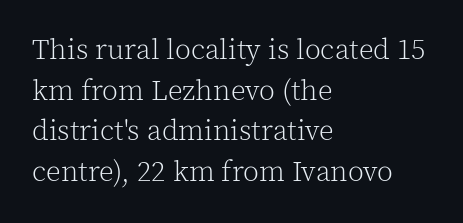
{"serif": "yes", "italic": "no", "bold": "no", "weight": "light", "width": "normal", "x_height": "medium", "monospaced": "no", "underline": "no", "align": "left", "line_spacing": "normal", "line_spacing_ratio": 1.4, "letter_spacing": "normal", "letter_spacing_em": 0.0, "glyph_px": 29}
